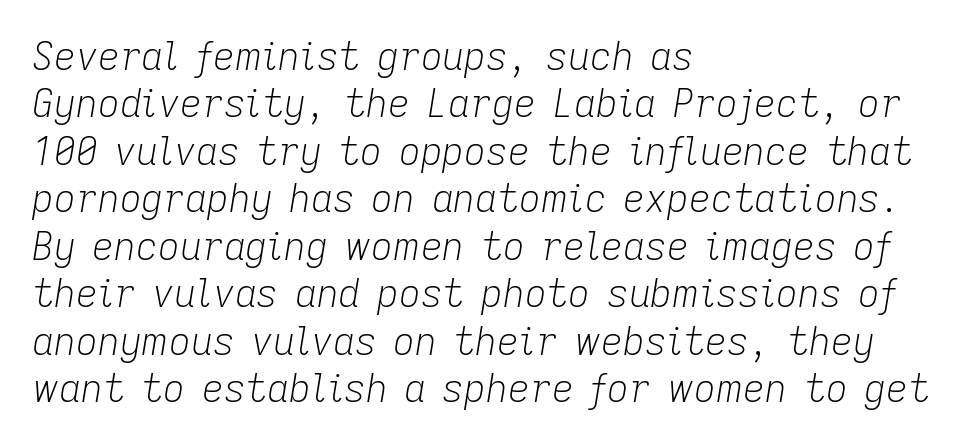
In terms of leading, this rendering sits right in the middle. The type is set solid horizontally, with unmodified tracking. This rendering uses left alignment, leaving the right contour irregular. The baseline area is clear. The axis of the letterforms is tilted away from vertical.
